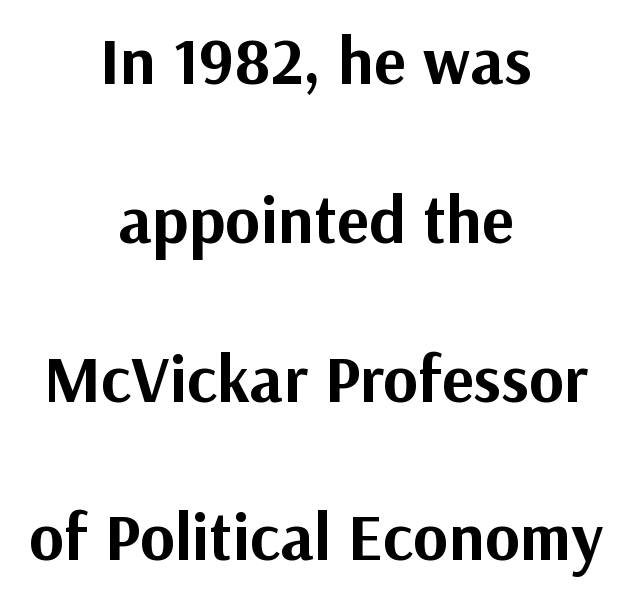
Italic? Not at all — the glyphs are vertical. The face used here is proportionally spaced, like ordinary book or web type. Horizontal bands of white between lines are thick stripes. Leftover space on each line is divided equally before and after the words.
